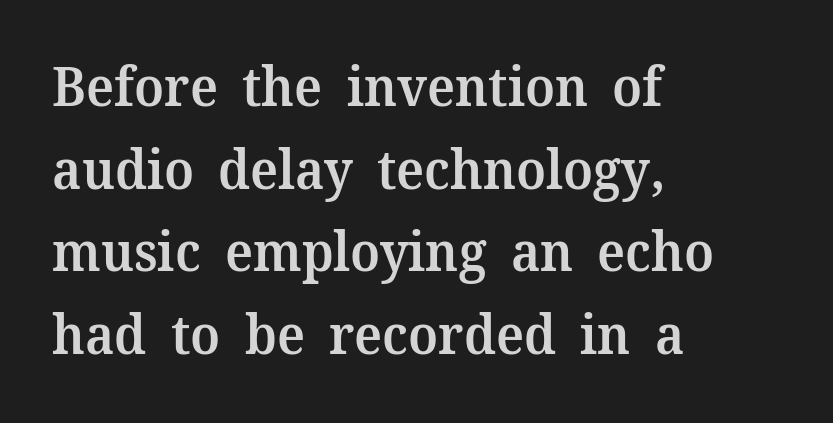
A student would call this left alignment; a typographer would say flush left, rag right. How heavy is the stroke? Medium-heavy — a semibold, shy of bold. The gaps between neighbouring characters are ordinary and unremarkable. Designer's note — italics off, roman on.
